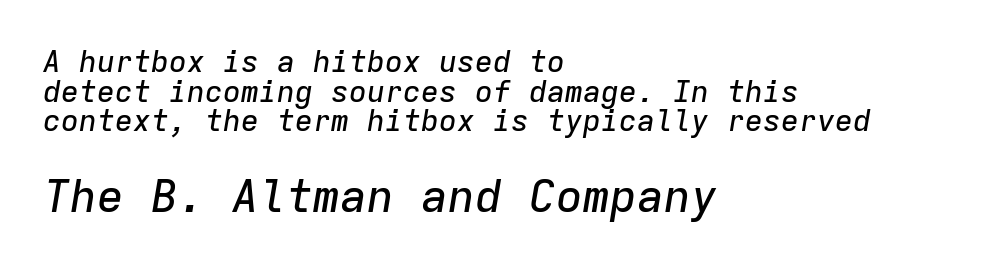
The lower block of text is set noticeably larger than the block above it. Does the lettering tilt? It does — this is italic. Descender tails drop into unmarked territory. The passage shown is typed in a monospace face where columns stay perfectly aligned. What stands out about the letter spacing? Nothing — it is the standard amount. These lines are set flush left with a ragged right edge.
